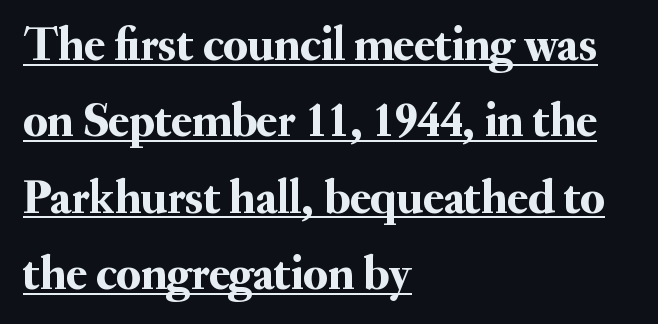
The image shows 48 px serif type, upright; set left-aligned, normal line spacing (1.59x), normal letter spacing, underlined; medium stroke contrast and a small x-height.
